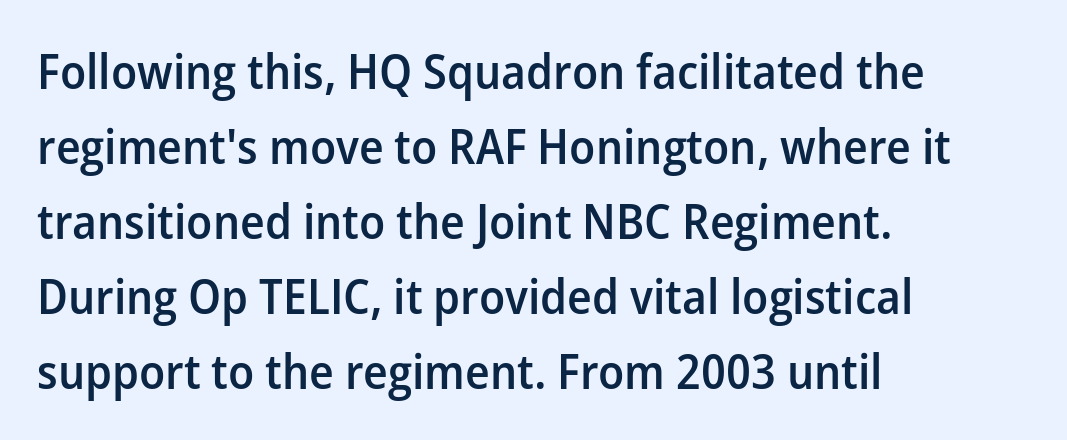
{"serif": "no", "italic": "no", "bold": "semi", "weight": "semibold", "width": "normal", "stroke_contrast": "low", "x_height": "medium", "monospaced": "no", "underline": "no", "align": "left", "line_spacing": "normal", "line_spacing_ratio": 1.53, "letter_spacing": "normal", "letter_spacing_em": 0.0, "glyph_px": 49}
